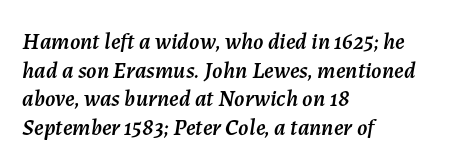
The image shows 23 px text type, italic (leaning right); set left-aligned, normal line spacing (1.25x), normal letter spacing, not underlined.
